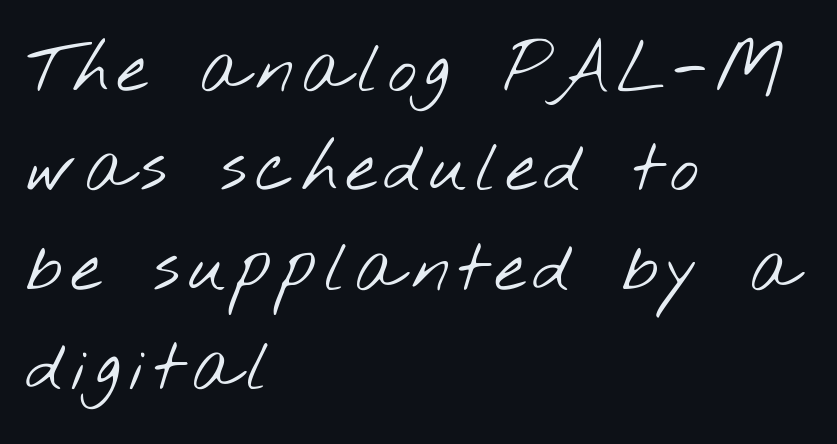
The image shows 69 px light, wide sans-serif type; set left-aligned, normal line spacing (1.44x), not underlined; low stroke contrast and a small x-height.
